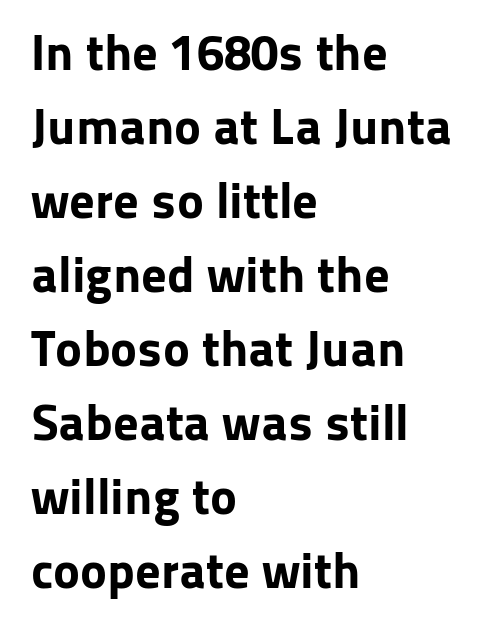
Q: Is the text bold? A: Yes.
Q: Is the text italic (slanted)? A: No, it is upright.
Q: Is the typeface a serif or a sans-serif typeface? A: Sans-serif.
Q: Is the text underlined? A: No.
Q: How is the paragraph aligned? A: Left-aligned.
Q: Is the spacing between letters normal or unusually wide? A: Normal.
Q: Is the spacing between lines tight, normal or loose? A: Normal.
Q: Width (condensed, normal, or wide)? A: Normal.
Q: Stroke contrast? A: Low.
Q: x-height? A: Medium.
Q: Monospaced? A: No.
